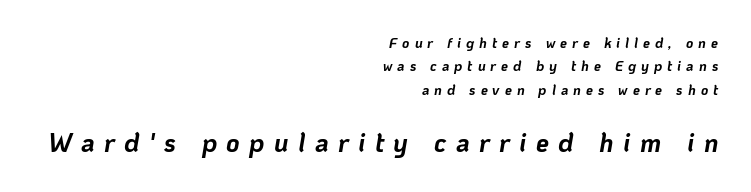
The letters in the lower block stand taller than those in the block above. Does the leading feel generous? No, just average. This sample is right-justified, so line beginnings fall wherever the words allow. There's an unmistakable incline to the writing here.
